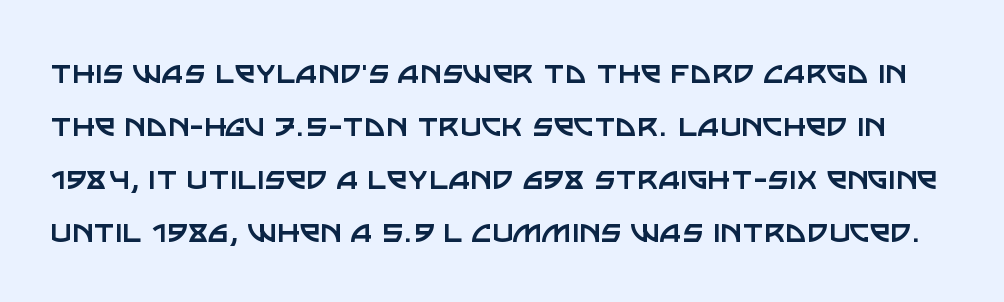
Think of a printed novel: that variable character pitch is what you see here. Designer's note — italics off, roman on. A normal amount of white space separates one row of letters from the next. The gaps between neighbouring characters are ordinary and unremarkable.
